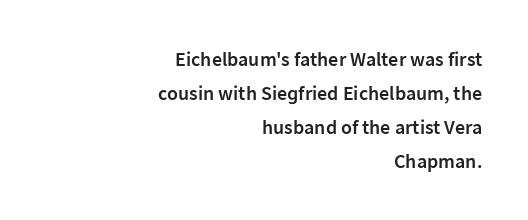
Q: Is the text bold? A: Semi-bold.
Q: Is the text italic (slanted)? A: No, it is upright.
Q: Is the text underlined? A: No.
Q: How is the paragraph aligned? A: Right-aligned.
Q: Is the spacing between letters normal or unusually wide? A: Normal.
Q: Is the spacing between lines tight, normal or loose? A: Normal.
